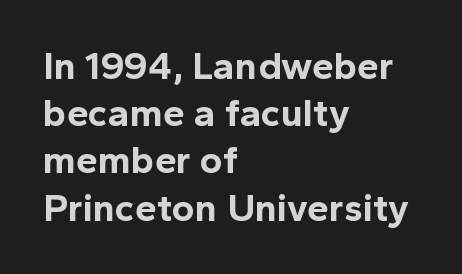
Descenders are the only things crossing below the line. When letters stand straight like this, we call the style roman or upright. Nothing sits at the stroke ends, so this counts as sans-serif. Caption: standard tracking, unaltered. Note the varied advance widths — an 'i' is clearly narrower than an 'm'.
